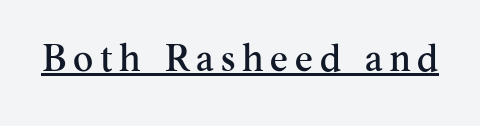
{"serif": "yes", "italic": "no", "width": "normal", "stroke_contrast": "medium", "x_height": "small", "monospaced": "no", "underline": "yes", "glyph_px": 38}
